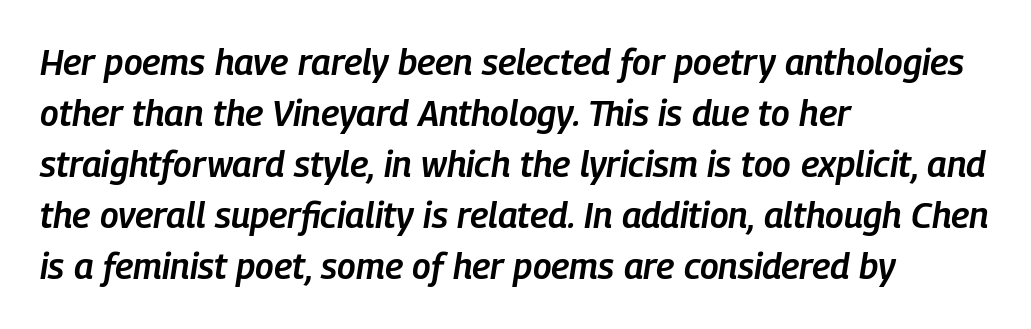
Do the characters align in a grid? No, the font is proportional. Has an underline been added? It has not. Look at the stroke-to-counter ratio: somewhat heavy, a semibold. Whoever set this chose a conventional vertical rhythm. Style check: oblique.
